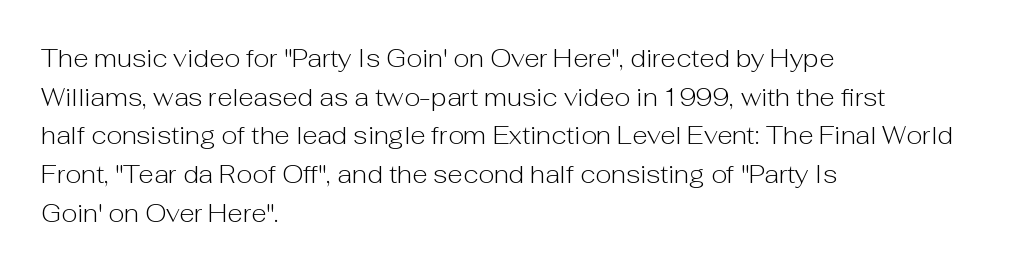
The image shows 25 px text type, upright; set left-aligned, normal line spacing (1.55x), normal letter spacing, not underlined.
